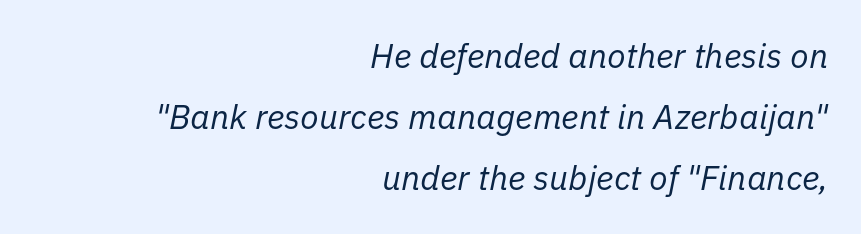
Q: Is the text bold? A: No.
Q: Is the text italic (slanted)? A: Yes, it leans right by about 11 degrees.
Q: Is the text underlined? A: No.
Q: How is the paragraph aligned? A: Right-aligned.
Q: Is the spacing between letters normal or unusually wide? A: Normal.
Q: Width (condensed, normal, or wide)? A: Normal.
Q: Stroke contrast? A: Low.
Q: x-height? A: Medium.
Q: Monospaced? A: No.
